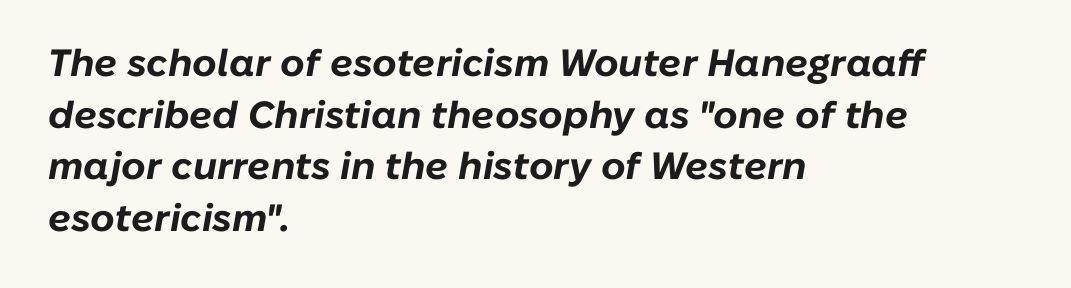
Where is the straight margin? On the left. Honestly, there is no underline to notice here at all. Standard letterfit; no display-style spreading of the glyphs. This sample uses an oblique cut, with every glyph tilted off the vertical.
